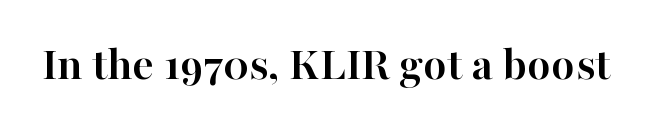
{"serif": "yes", "italic": "no", "bold": "yes", "weight": "semibold", "width": "normal", "stroke_contrast": "high", "x_height": "medium", "monospaced": "no", "underline": "no", "letter_spacing": "normal", "letter_spacing_em": 0.0, "glyph_px": 48}
